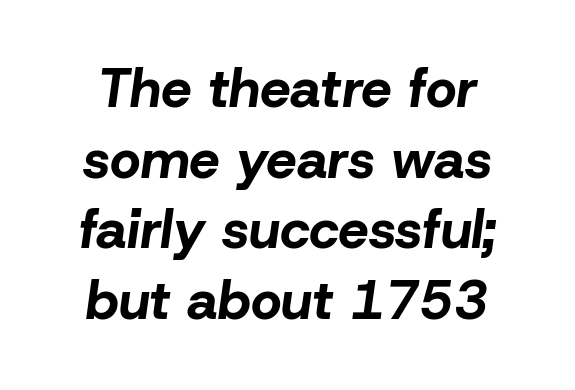
Q: Is the text bold? A: Yes.
Q: Is the text italic (slanted)? A: Yes, it leans right by about 8 degrees.
Q: Is the text underlined? A: No.
Q: Is the spacing between letters normal or unusually wide? A: Normal.
Q: Is the spacing between lines tight, normal or loose? A: Normal.
Q: Width (condensed, normal, or wide)? A: Normal.
Q: Stroke contrast? A: Low.
Q: x-height? A: Medium.
Q: Monospaced? A: No.
